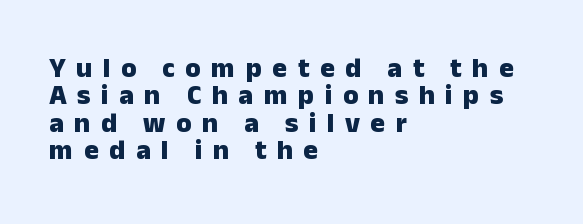
Q: Is the text bold? A: Yes.
Q: Is the text italic (slanted)? A: No, it is upright.
Q: Is the typeface a serif or a sans-serif typeface? A: Sans-serif.
Q: Is the text underlined? A: No.
Q: How is the paragraph aligned? A: Left-aligned.
Q: Is the spacing between letters normal or unusually wide? A: Unusually wide.
Q: Is the spacing between lines tight, normal or loose? A: Tight.
Q: Width (condensed, normal, or wide)? A: Normal.
Q: Stroke contrast? A: Low.
Q: x-height? A: Medium.
Q: Monospaced? A: No.
